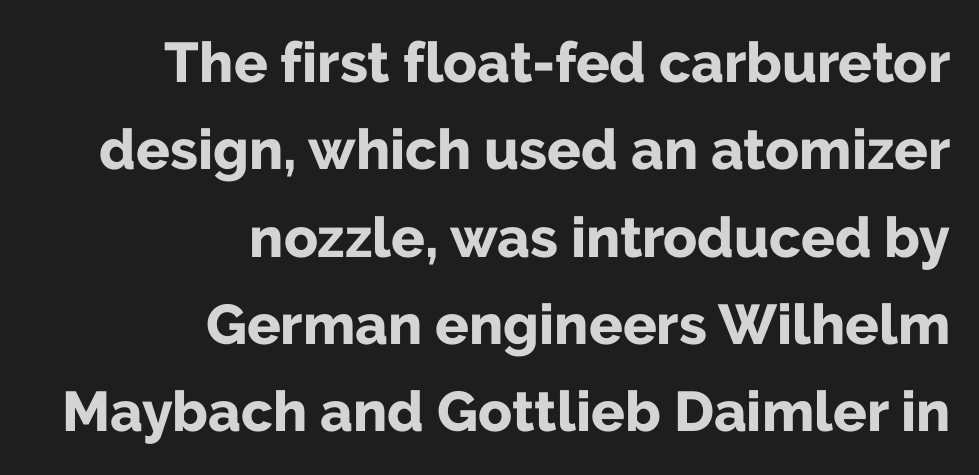
The image shows 56 px bold sans-serif type, upright; set right-aligned, normal line spacing (1.56x), normal letter spacing, not underlined; low stroke contrast and a medium x-height.
